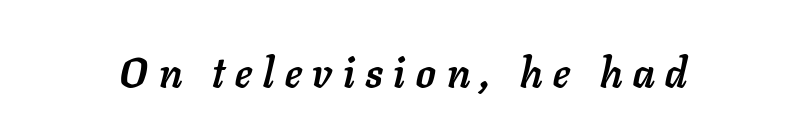
The passage shown is emphatically bold. Type without underlining. How are the letters spaced? Widely, with obvious added tracking. The face used here has a pronounced slope to its letters.
